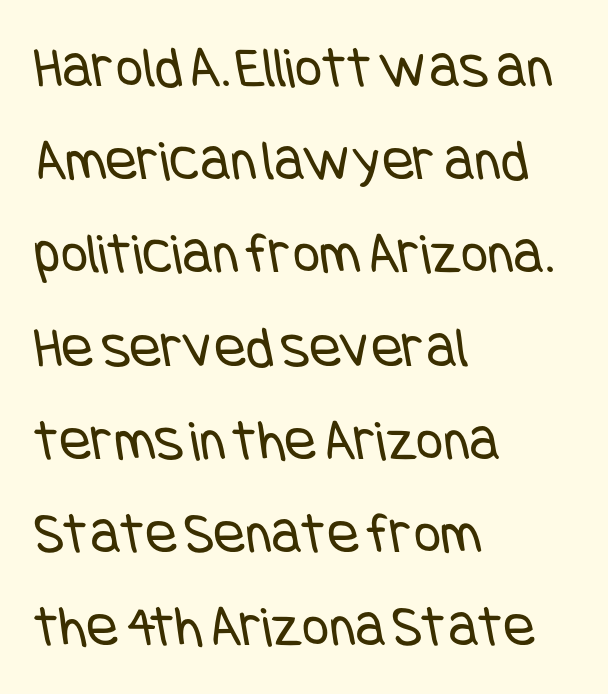
The image shows 59 px regular-weight, condensed sans-serif type; set left-aligned, normal line spacing (1.58x), normal letter spacing, not underlined; low stroke contrast and a large x-height.
